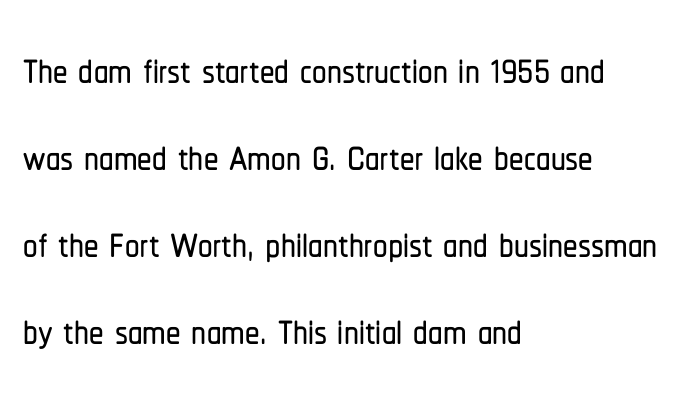
The image shows 58 px condensed sans-serif type, upright; set left-aligned, normal line spacing (1.5x), normal letter spacing, not underlined; low stroke contrast and a medium x-height.
